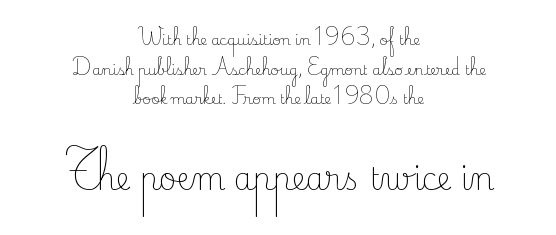
Q: Is the text bold? A: No.
Q: Is the text italic (slanted)? A: No, it is upright.
Q: Is the typeface a serif or a sans-serif typeface? A: Serif.
Q: Is the text underlined? A: No.
Q: How is the paragraph aligned? A: Centered.
Q: Is the spacing between letters normal or unusually wide? A: Normal.
Q: Is the spacing between lines tight, normal or loose? A: Loose.
Q: Which block of text is set in a larger size, the first (top) or the second (bottom)? A: The second (bottom) one.
Q: Width (condensed, normal, or wide)? A: Normal.
Q: Stroke contrast? A: Low.
Q: x-height? A: Small.
Q: Monospaced? A: No.
